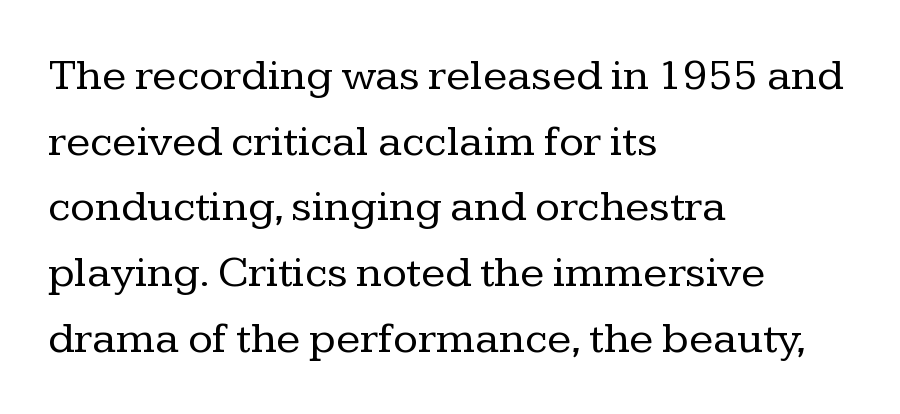
The image shows 45 px regular-weight serif type, upright; set left-aligned, normal line spacing (1.46x), normal letter spacing, not underlined; low stroke contrast and a medium x-height.
